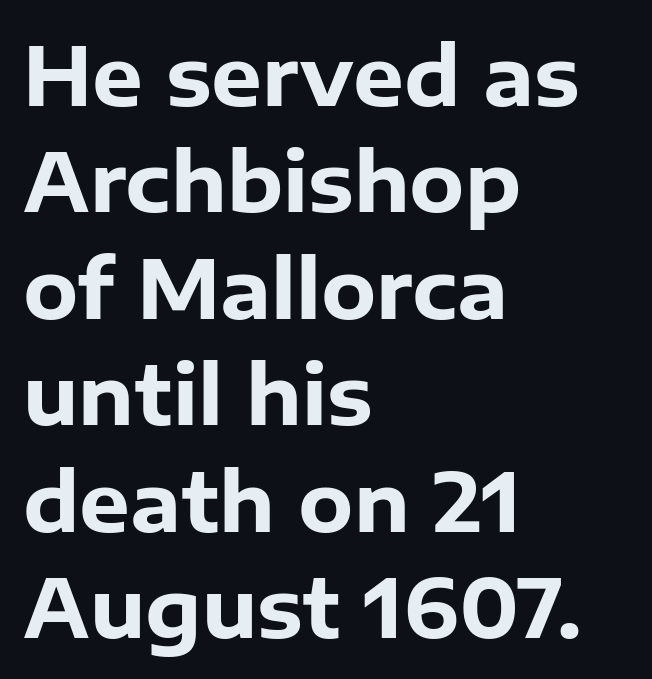
Q: Is the text bold? A: Yes.
Q: Is the text italic (slanted)? A: No, it is upright.
Q: Is the typeface a serif or a sans-serif typeface? A: Sans-serif.
Q: Is the text underlined? A: No.
Q: How is the paragraph aligned? A: Left-aligned.
Q: Is the spacing between letters normal or unusually wide? A: Normal.
Q: Is the spacing between lines tight, normal or loose? A: Normal.
Q: Width (condensed, normal, or wide)? A: Normal.
Q: Stroke contrast? A: Low.
Q: x-height? A: Medium.
Q: Monospaced? A: No.
